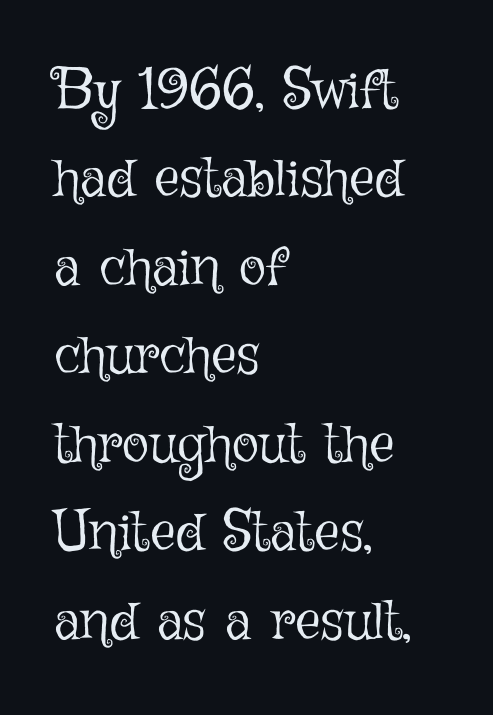
Q: Is the text bold? A: No.
Q: Is the text italic (slanted)? A: No, it is upright.
Q: Is the text underlined? A: No.
Q: How is the paragraph aligned? A: Left-aligned.
Q: Is the spacing between letters normal or unusually wide? A: Normal.
Q: Is the spacing between lines tight, normal or loose? A: Normal.
Q: Width (condensed, normal, or wide)? A: Normal.
Q: Stroke contrast? A: Low.
Q: x-height? A: Medium.
Q: Monospaced? A: No.
